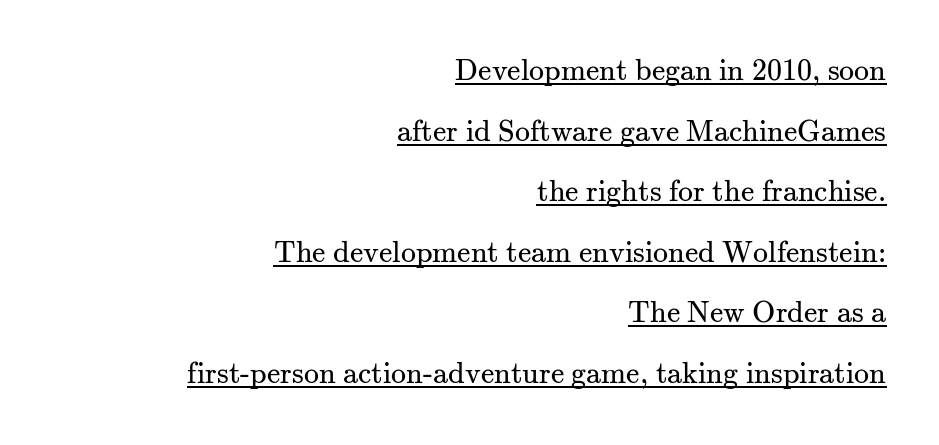
{"serif": "yes", "italic": "no", "bold": "no", "weight": "regular", "width": "normal", "stroke_contrast": "medium", "x_height": "small", "monospaced": "no", "underline": "yes", "align": "right", "line_spacing": "loose", "line_spacing_ratio": 2.02, "letter_spacing": "normal", "letter_spacing_em": 0.0, "glyph_px": 30}
